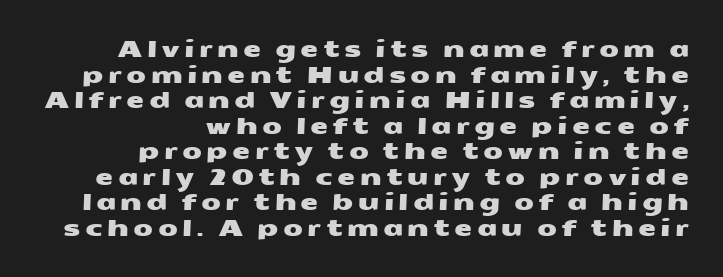
Q: Is the text underlined? A: No.
Q: How is the paragraph aligned? A: Right-aligned.
Q: Is the spacing between lines tight, normal or loose? A: Tight.
